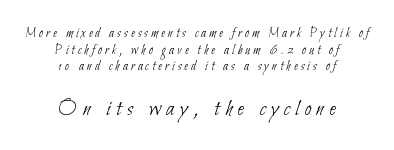
In terms of letterspacing, this is a distinctly airy, spread setting. The more generous point size was reserved for the lower chunk. Neither beginnings nor endings align; midpoints do. Weight: in the light-to-regular range. A bare baseline throughout the passage.
